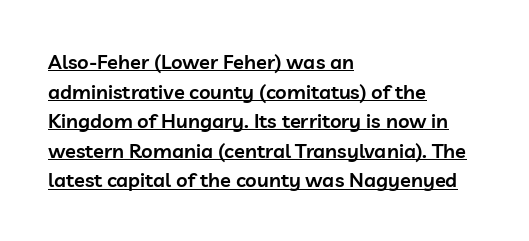
Q: Is the text bold? A: Semi-bold.
Q: Is the text italic (slanted)? A: No, it is upright.
Q: Is the text underlined? A: Yes.
Q: How is the paragraph aligned? A: Left-aligned.
Q: Is the spacing between letters normal or unusually wide? A: Normal.
Q: Is the spacing between lines tight, normal or loose? A: Normal.
